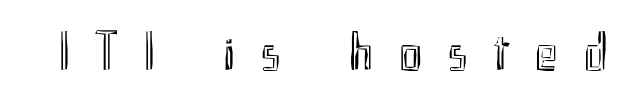
The image shows 55 px condensed type, upright; set unusually wide letter spacing (+0.47 em), not underlined; a small x-height.
